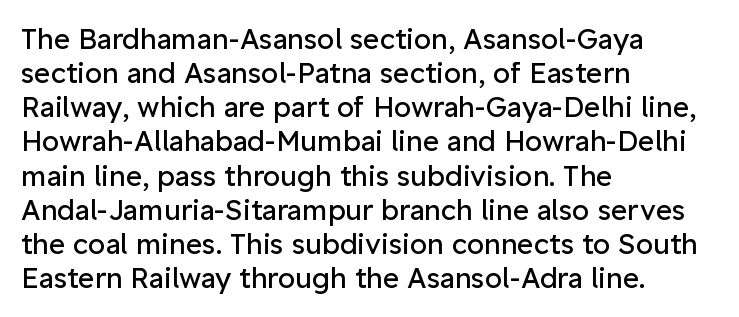
Tracking here is standard; glyphs follow each other at the usual distance. This rendering employs a face without finishing strokes, i.e., a sans-serif. Is the block centered? No — it sits flush against the left margin. Underlining? Definitely not there.
